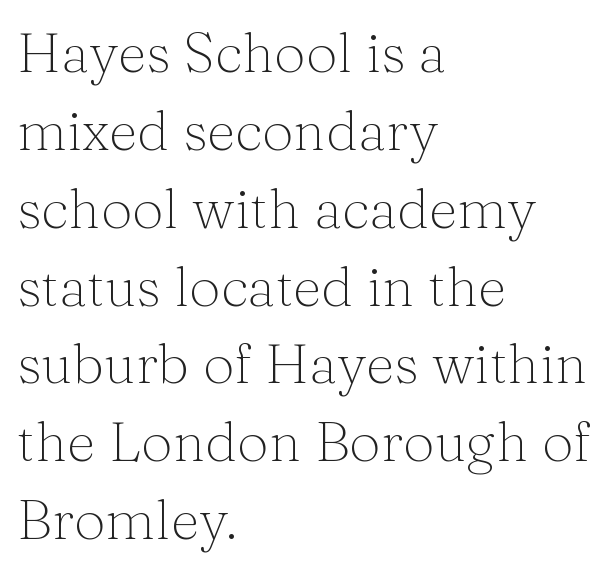
Q: Is the text bold? A: No.
Q: Is the text italic (slanted)? A: No, it is upright.
Q: Is the typeface a serif or a sans-serif typeface? A: Serif.
Q: Is the text underlined? A: No.
Q: How is the paragraph aligned? A: Left-aligned.
Q: Is the spacing between letters normal or unusually wide? A: Normal.
Q: Is the spacing between lines tight, normal or loose? A: Normal.
Q: Width (condensed, normal, or wide)? A: Normal.
Q: Stroke contrast? A: Medium.
Q: x-height? A: Medium.
Q: Monospaced? A: No.
